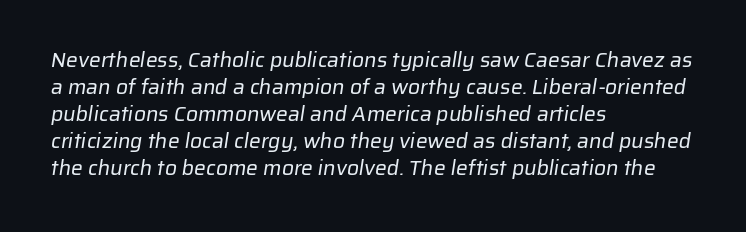
The paragraph shown leans on its left margin. Nothing heavy about these letters — not bold at all. Beneath every word, the page is bare. The letters sit at their default tracking, neither squeezed nor spread. Leading: standard.
